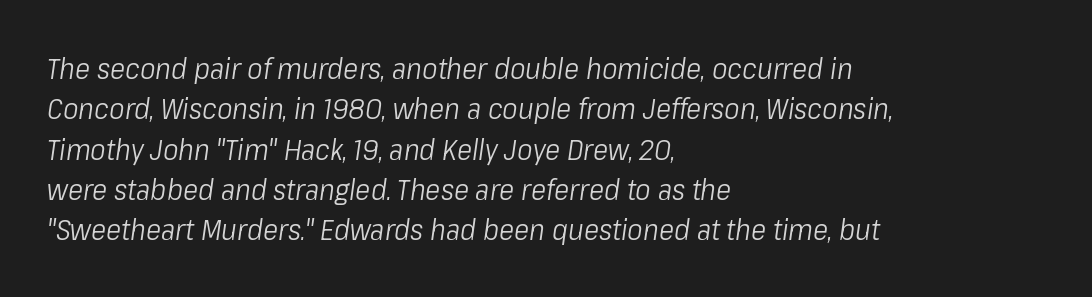
Has an underline been added? It has not. Look at the tracking — it's just the regular setting, nothing added. This sample uses an oblique cut, with every glyph tilted off the vertical. Think of a printed novel: that variable character pitch is what you see here.
